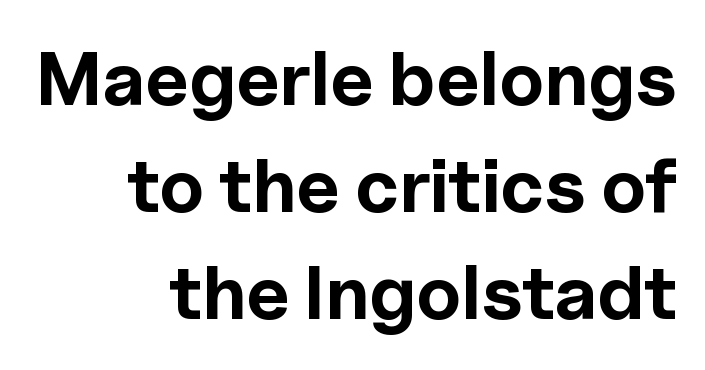
Q: Is the text bold? A: Yes.
Q: Is the text italic (slanted)? A: No, it is upright.
Q: Is the typeface a serif or a sans-serif typeface? A: Sans-serif.
Q: Is the text underlined? A: No.
Q: How is the paragraph aligned? A: Right-aligned.
Q: Is the spacing between letters normal or unusually wide? A: Normal.
Q: Is the spacing between lines tight, normal or loose? A: Normal.
Q: Width (condensed, normal, or wide)? A: Normal.
Q: x-height? A: Medium.
Q: Monospaced? A: No.
